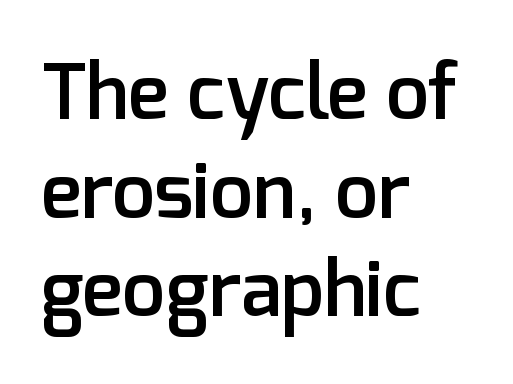
{"serif": "no", "italic": "no", "bold": "semi", "weight": "semibold", "width": "normal", "stroke_contrast": "low", "x_height": "medium", "monospaced": "no", "underline": "no", "align": "left", "line_spacing": "normal", "line_spacing_ratio": 1.28, "letter_spacing": "normal", "letter_spacing_em": 0.0, "glyph_px": 77}
